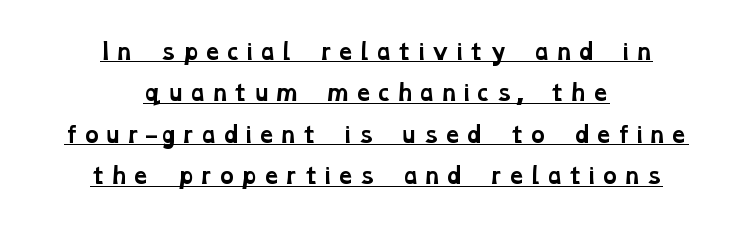
Q: Is the text bold? A: Yes.
Q: Is the text underlined? A: Yes.
Q: How is the paragraph aligned? A: Centered.
Q: Is the spacing between lines tight, normal or loose? A: Loose.
